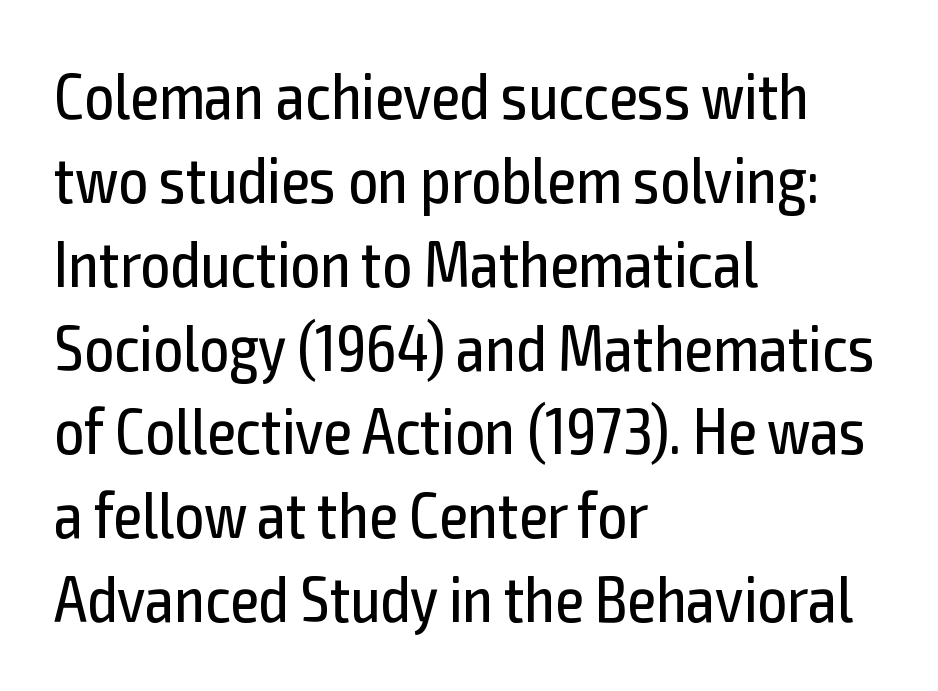
The cut favours lightness, reaching ordinary text weight at its darkest. What's the leading like? Ordinary, nothing unusual. One-word summary of the alignment: left. Is this a sans? Yes — the strokes have no serifs. No italicization has been applied; the sample stays upright.
